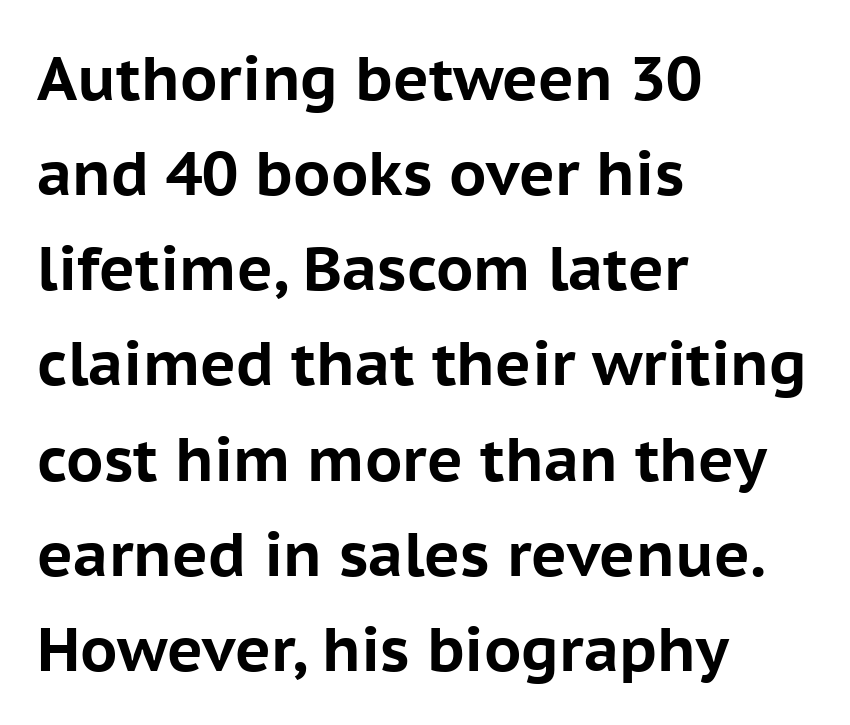
Q: Is the text bold? A: Yes.
Q: Is the text italic (slanted)? A: No, it is upright.
Q: Is the typeface a serif or a sans-serif typeface? A: Sans-serif.
Q: Is the text underlined? A: No.
Q: How is the paragraph aligned? A: Left-aligned.
Q: Is the spacing between letters normal or unusually wide? A: Normal.
Q: Is the spacing between lines tight, normal or loose? A: Normal.
Q: Width (condensed, normal, or wide)? A: Normal.
Q: Stroke contrast? A: Low.
Q: x-height? A: Medium.
Q: Monospaced? A: No.
